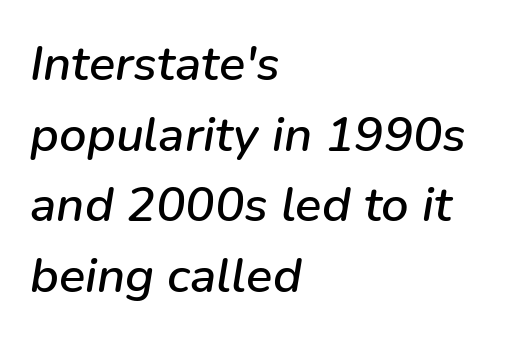
{"italic": "yes", "lean": "right", "slant_degrees": 9, "width": "normal", "stroke_contrast": "low", "x_height": "medium", "monospaced": "no", "underline": "no", "align": "left", "line_spacing": "normal", "line_spacing_ratio": 1.44, "letter_spacing": "normal", "letter_spacing_em": 0.0, "glyph_px": 49}
